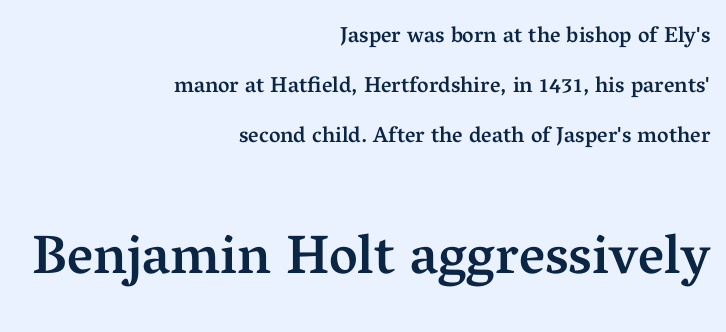
The rendering uses natural spacing where letterforms have individual widths. Leftover space on each line is placed entirely before the opening word. Here the glyphs are tracked normally, forming tight word shapes. The strip under each line holds only bare page. These lines carry some extra weight — a demibold, not a full bold.
